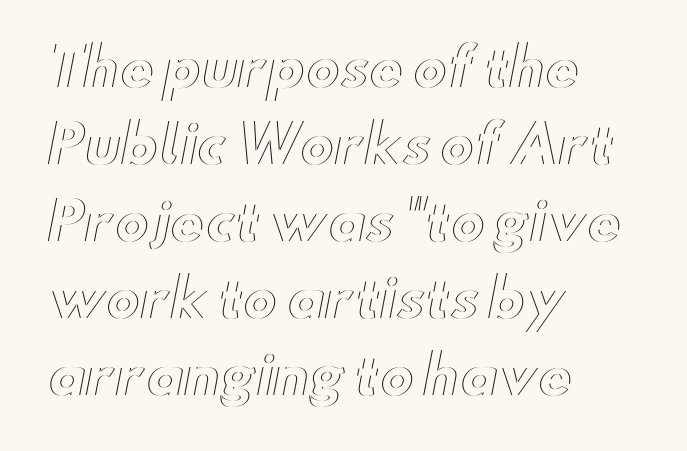
Does the leading feel generous? No, just average. Quick note: underline off. Alignment: flush left.
